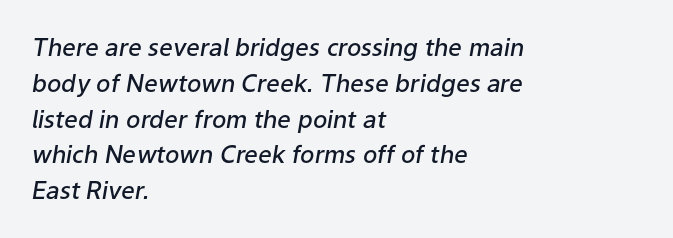
The image shows 24 px text type, italic (leaning right); set left-aligned, normal line spacing (1.49x), normal letter spacing, not underlined.
